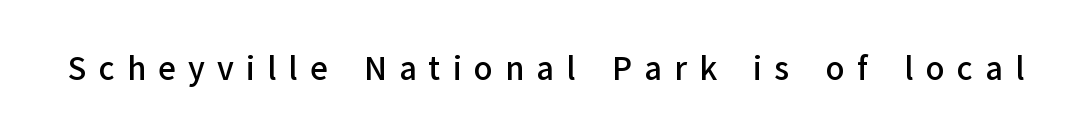
The image shows 31 px semibold sans-serif type, upright; set unusually wide letter spacing (+0.39 em), not underlined; low stroke contrast and a medium x-height.
